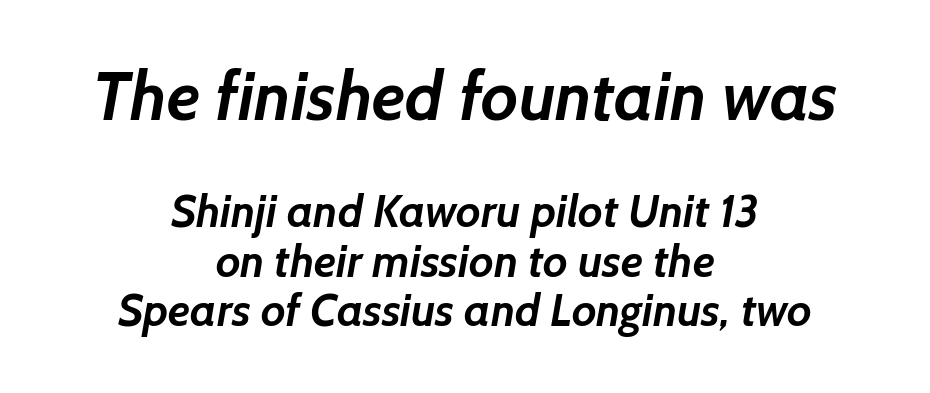
Nope, no serifs anywhere on these letters. A typesetter would call this zero additional tracking. Compared with an ordinary text face, these strokes are far heavier — a full bold. The passage shown is not underscored anywhere. If you folded the block vertically in half, each line would mirror itself in length. The first block has been scaled up relative to the second.
